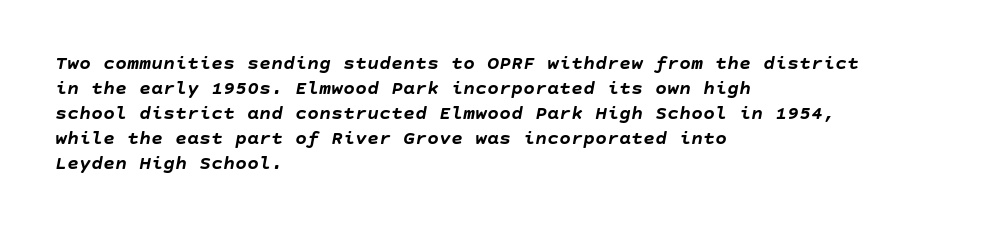
The whole block is typeset with a tilt. In terms of weight, the rendering is a true, heavy bold. Is the block centered? No — it sits flush against the left margin. Standard letterfit; no display-style spreading of the glyphs. Bare-footed words on every line.
